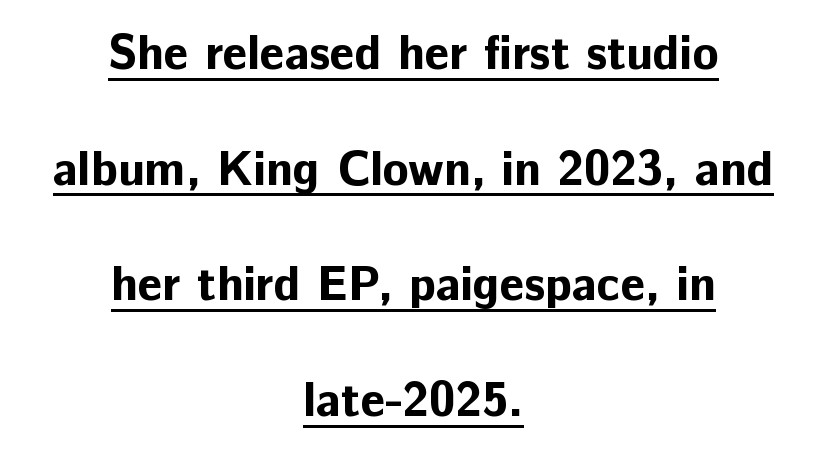
{"serif": "no", "italic": "no", "bold": "yes", "weight": "bold", "width": "normal", "stroke_contrast": "low", "x_height": "medium", "monospaced": "no", "underline": "yes", "align": "center", "line_spacing": "loose", "line_spacing_ratio": 2.41, "letter_spacing": "normal", "letter_spacing_em": 0.0, "glyph_px": 48}
